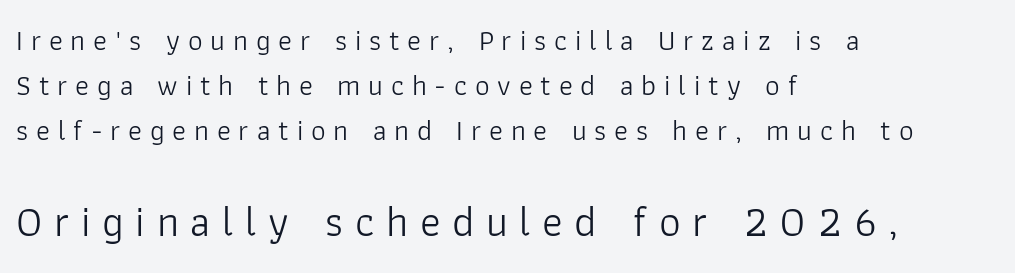
The image shows 43 px light sans-serif type, upright; set left-aligned, normal line spacing (1.56x), unusually wide letter spacing (+0.27 em), not underlined; the second (bottom) block is 1.48x larger; low stroke contrast and a medium x-height.
